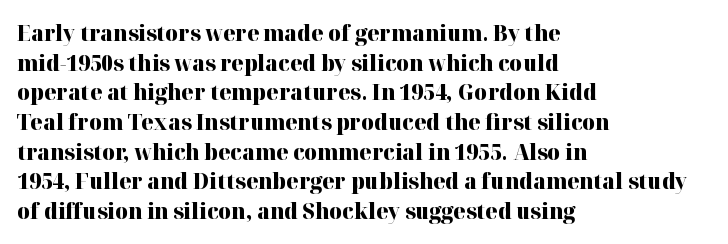
The image shows 22 px bold type, upright; set left-aligned, normal line spacing (1.35x), normal letter spacing, not underlined.
